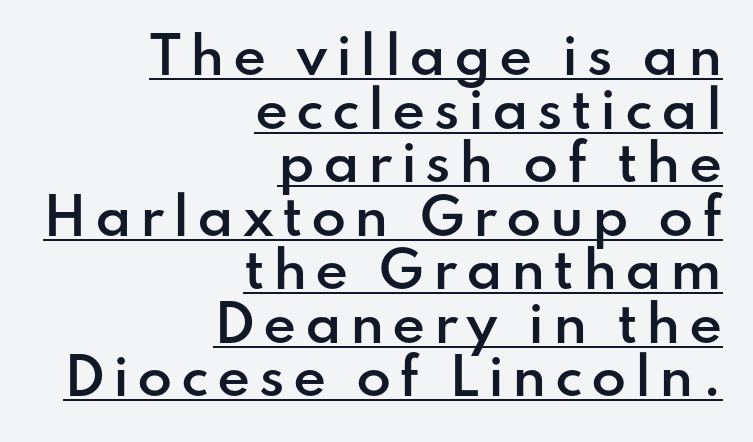
The image shows 51 px semibold sans-serif type, upright; set right-aligned, tight line spacing (1.05x), underlined; low stroke contrast and a small x-height.
